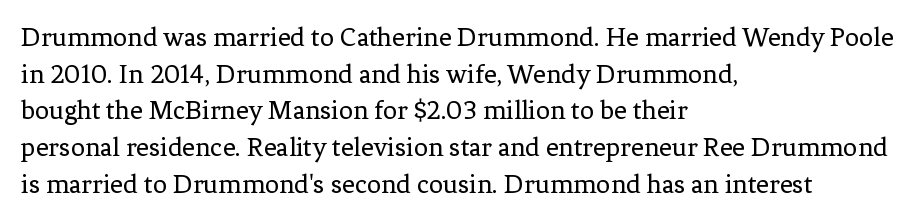
Each word holds together tightly as a unit, with standard inter-letter gaps. The letters stand upright; this is a roman face. If you measured baseline to baseline, you'd find a middling distance. Each stroke keeps to a modest, everyday thickness or less. Type style note: has serifs. Varying glyph widths throughout — classic text-font behaviour.
